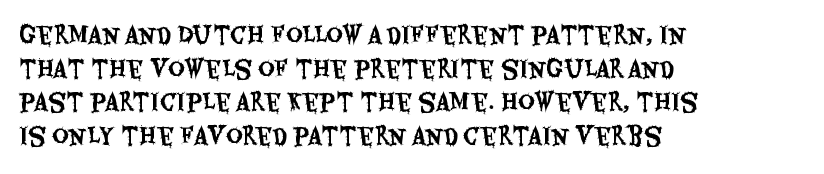
The image shows 23 px text type, upright; set left-aligned, normal line spacing (1.46x), normal letter spacing, not underlined.
